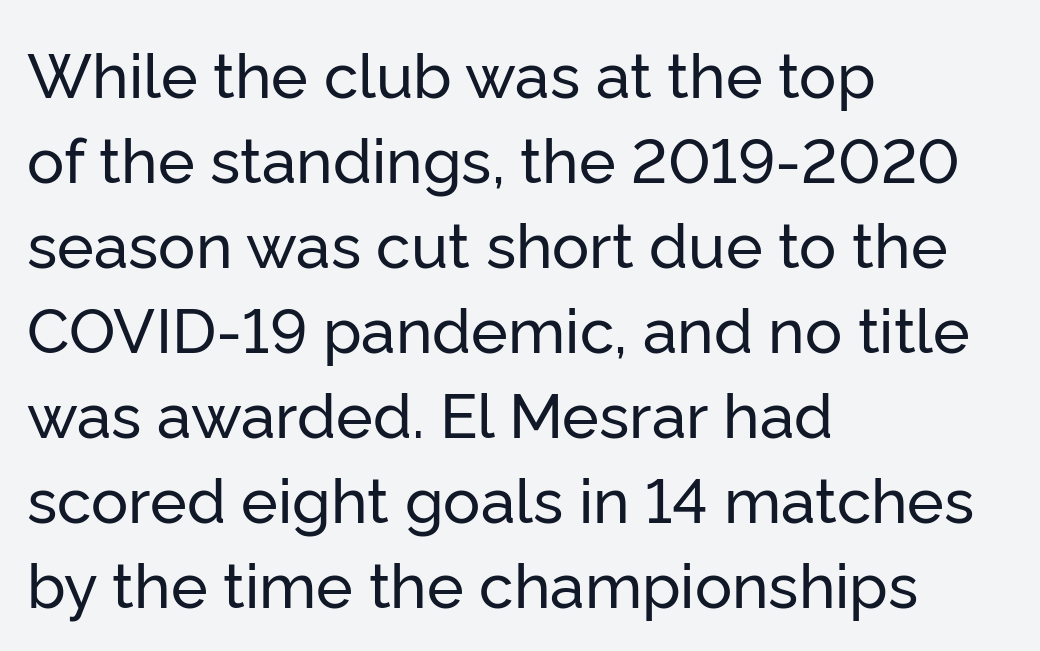
Line spacing here is normal. Every stem runs plumb, perpendicular to the baseline. Proportional: the letters do not fall into vertical columns. Here the glyphs are tracked normally, forming tight word shapes. The strip under each line holds only bare page. The setting favours the left margin, as ordinary paragraphs usually do.
